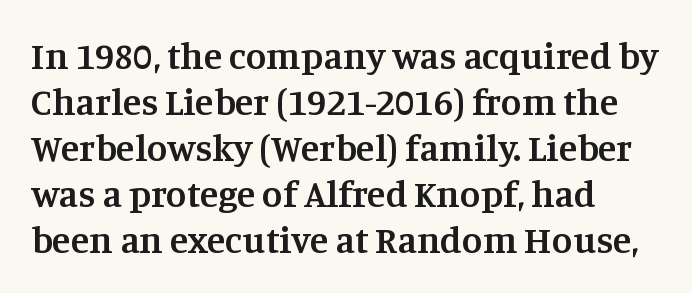
The image shows 38 px semibold serif type, upright; set left-aligned, line spacing 1.21x, normal letter spacing, not underlined; medium stroke contrast and a large x-height.
